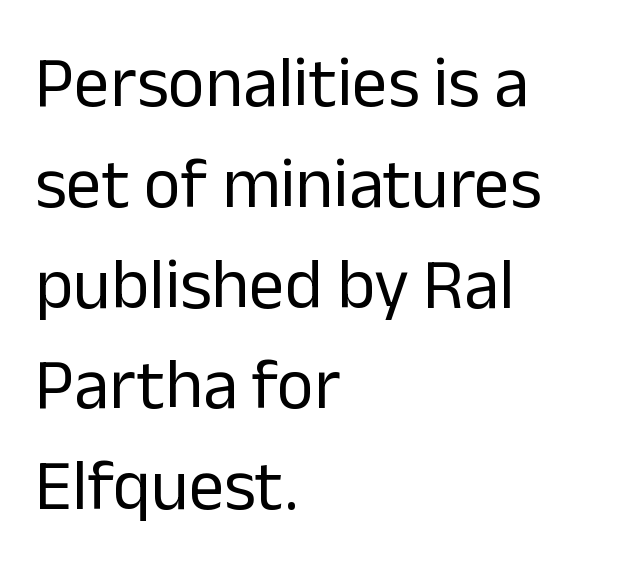
The passage shown is not bold in any degree. Does the leading feel generous? No, just average. This is the regular roman posture of the typeface. What stands out about the letter spacing? Nothing — it is the standard amount. Bare-footed words on every line. The face used here is proportionally spaced, like ordinary book or web type.
